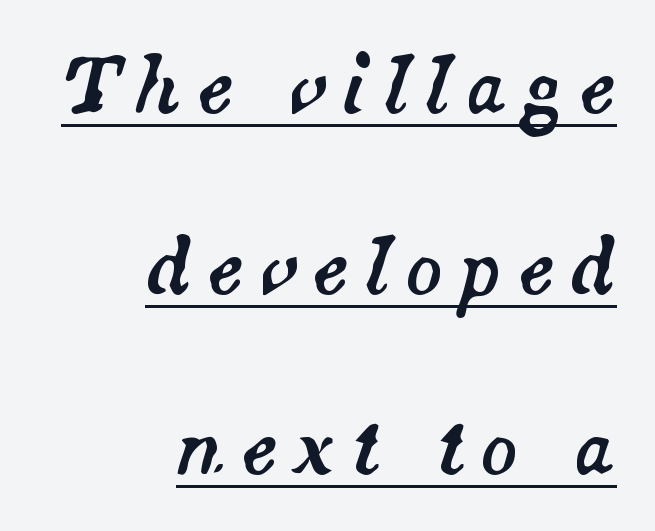
Underline: present. These lines are rendered in a variable-pitch font. Every character sits at an angle, as italics do. These lines have a slow, spaced-out rhythm from letter to letter. The ragged edge is on the left, which tells us the setting is flush right. A great deal of white space separates one row of letters from the next.
